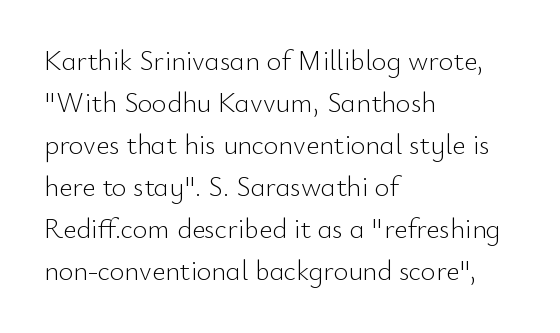
{"serif": "no", "italic": "no", "bold": "no", "weight": "light", "width": "normal", "stroke_contrast": "low", "x_height": "small", "monospaced": "no", "underline": "no", "align": "left", "line_spacing": "normal", "line_spacing_ratio": 1.5, "letter_spacing": "normal", "letter_spacing_em": 0.0, "glyph_px": 28}
